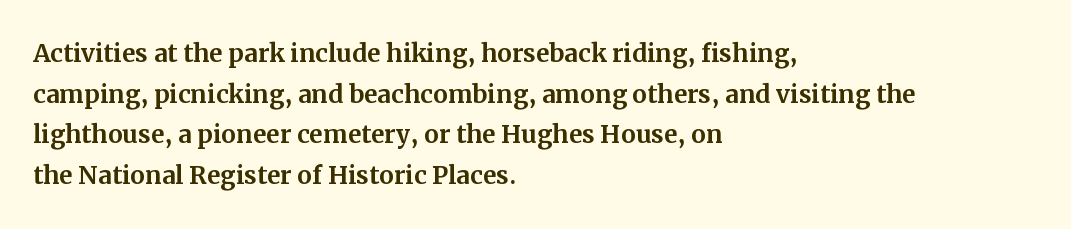
The image shows 33 px serif type, upright; set left-aligned, line spacing 1.23x, normal letter spacing, not underlined; medium stroke contrast and a medium x-height.
